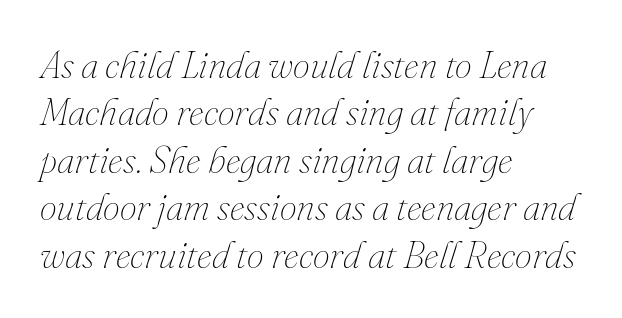
The face used here is proportionally spaced, like ordinary book or web type. Caption: multi-line text, flush left, ragged right. This is oblique type, the kind used for emphasis or titles. Regarding leading, the lines here are spaced in the standard way. The gaps between neighbouring characters are ordinary and unremarkable. Unbolded letterforms with no extra heft.
